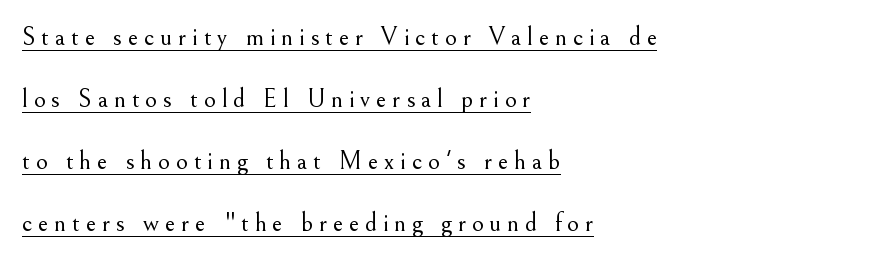
The image shows 26 px text type, upright; set left-aligned, loose line spacing (2.38x), unusually wide letter spacing (+0.22 em), underlined.
